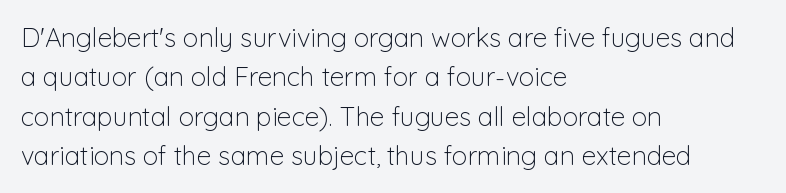
A typesetter would mark this as roman, not italic. Does the leading feel generous? No, just average. The typesetter chose a ragged-right arrangement here. The gaps between neighbouring characters are ordinary and unremarkable. Is this a heavy cut? Hardly; it is regular or lighter. The space directly below the letters is spotless.
